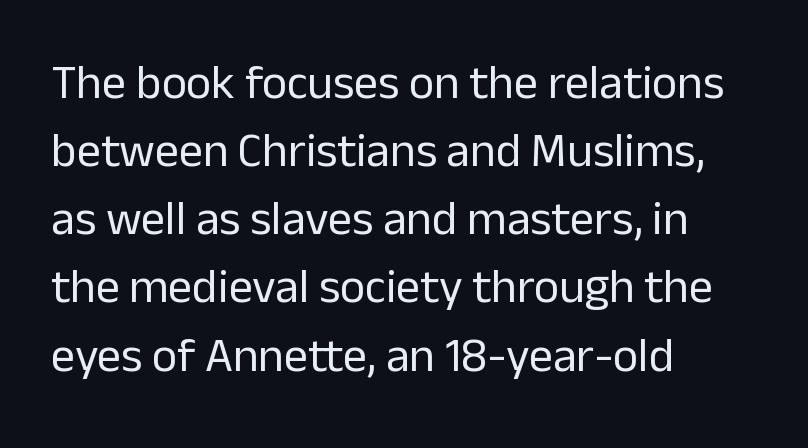
{"serif": "no", "italic": "no", "bold": "no", "weight": "regular", "width": "normal", "stroke_contrast": "low", "x_height": "medium", "monospaced": "no", "underline": "no", "align": "left", "line_spacing": "normal", "line_spacing_ratio": 1.42, "letter_spacing": "normal", "letter_spacing_em": 0.0, "glyph_px": 48}
